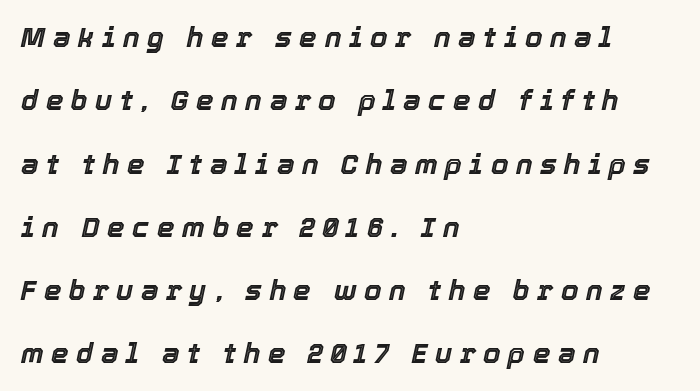
The rendering uses natural spacing where letterforms have individual widths. Nobody drew a line under any word here. Notice how the stems are inclined rather than vertical — that's the hallmark of italics. If you drew a ruler down the left edge, every line would touch it. Quick note: interline space is abundant.
